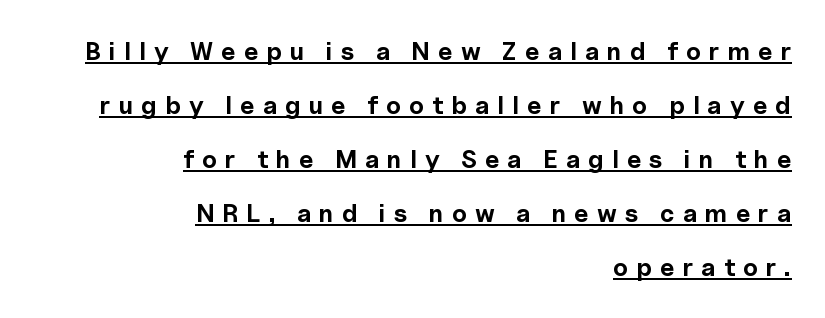
Q: Is the text bold? A: Yes.
Q: Is the text italic (slanted)? A: No, it is upright.
Q: Is the text underlined? A: Yes.
Q: How is the paragraph aligned? A: Right-aligned.
Q: Is the spacing between letters normal or unusually wide? A: Unusually wide.
Q: Is the spacing between lines tight, normal or loose? A: Loose.
